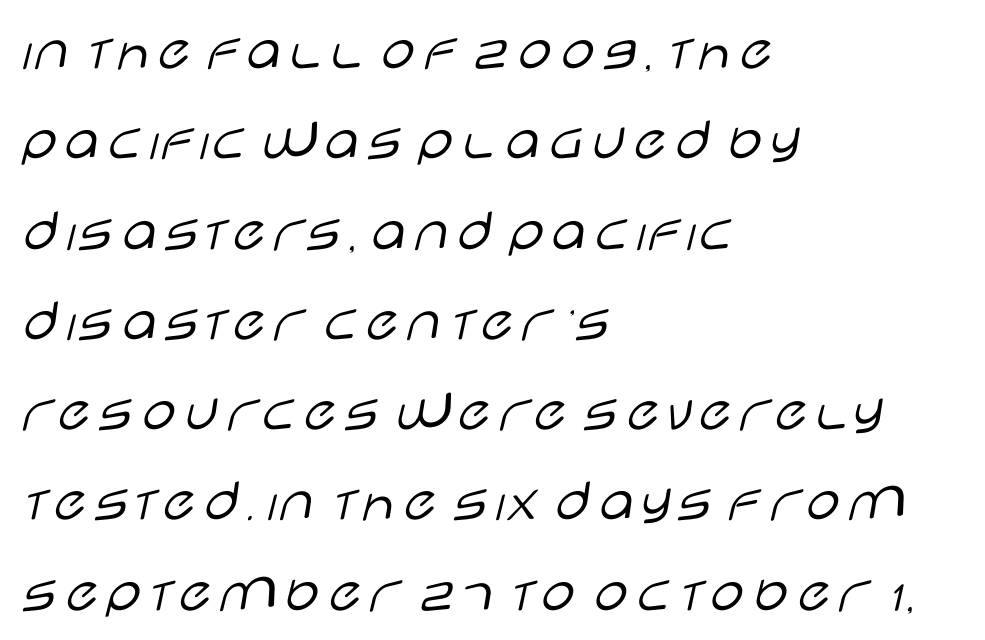
{"serif": "no", "bold": "no", "weight": "light", "width": "wide", "stroke_contrast": "low", "x_height": "large", "monospaced": "no", "underline": "no", "align": "left", "line_spacing": "normal", "line_spacing_ratio": 1.48, "letter_spacing": "normal", "letter_spacing_em": 0.0, "glyph_px": 61}
